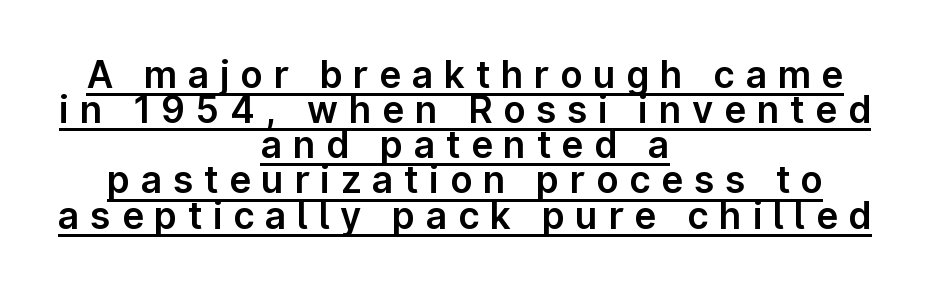
{"serif": "no", "italic": "no", "width": "normal", "stroke_contrast": "low", "x_height": "medium", "monospaced": "no", "underline": "yes", "align": "center", "line_spacing": "tight", "line_spacing_ratio": 0.95, "letter_spacing": "wide", "letter_spacing_em": 0.29, "glyph_px": 37}
